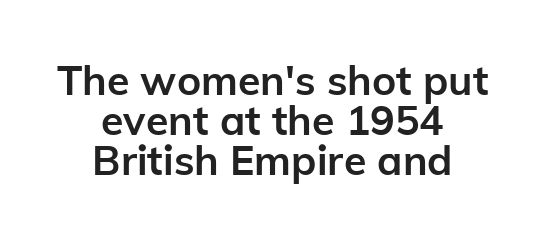
{"serif": "no", "italic": "no", "bold": "yes", "weight": "semibold", "width": "normal", "stroke_contrast": "low", "x_height": "medium", "monospaced": "no", "underline": "no", "align": "center", "line_spacing": "tight", "line_spacing_ratio": 0.97, "letter_spacing": "normal", "letter_spacing_em": 0.0, "glyph_px": 41}
